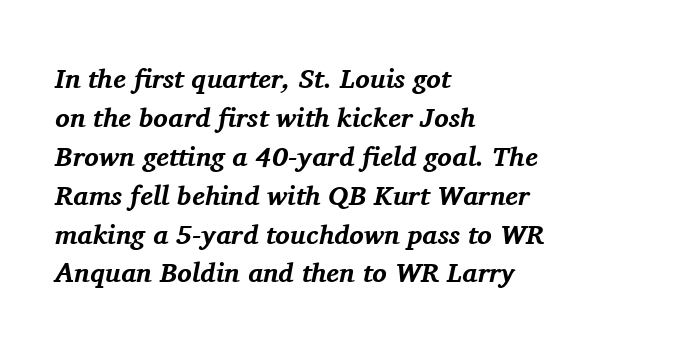
The image shows 27 px bold type, italic (leaning right); set left-aligned, normal line spacing (1.44x), normal letter spacing, not underlined.
